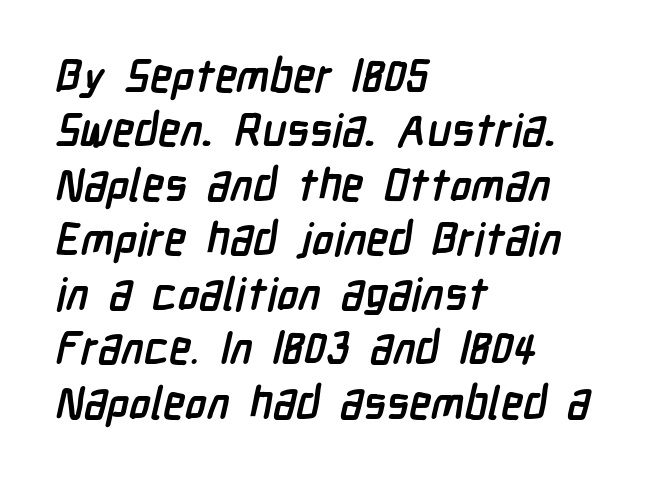
Q: Is the text bold? A: Yes.
Q: Is the typeface a serif or a sans-serif typeface? A: Sans-serif.
Q: Is the text underlined? A: No.
Q: How is the paragraph aligned? A: Left-aligned.
Q: Is the spacing between letters normal or unusually wide? A: Normal.
Q: Width (condensed, normal, or wide)? A: Condensed.
Q: Stroke contrast? A: Low.
Q: x-height? A: Medium.
Q: Monospaced? A: No.
